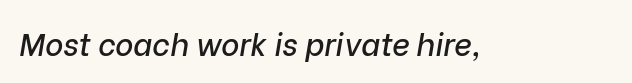
{"italic": "yes", "lean": "right", "slant_degrees": 9, "width": "normal", "stroke_contrast": "low", "x_height": "medium", "monospaced": "no", "underline": "no", "letter_spacing": "normal", "letter_spacing_em": 0.0, "glyph_px": 31}
